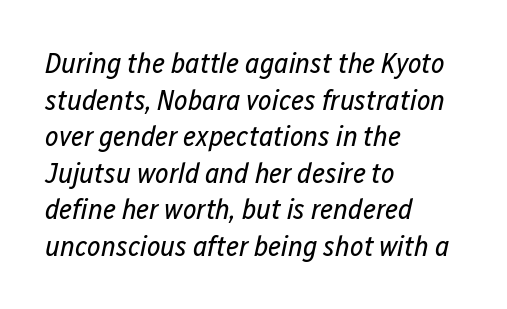
{"italic": "yes", "lean": "right", "slant_degrees": 12, "bold": "no", "weight": "regular", "width": "condensed", "stroke_contrast": "low", "x_height": "medium", "monospaced": "no", "underline": "no", "align": "left", "line_spacing": "normal", "line_spacing_ratio": 1.26, "letter_spacing": "normal", "letter_spacing_em": 0.0, "glyph_px": 29}
